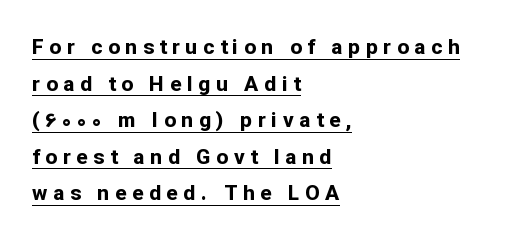
Q: Is the text bold? A: Yes.
Q: Is the text italic (slanted)? A: No, it is upright.
Q: Is the text underlined? A: Yes.
Q: How is the paragraph aligned? A: Left-aligned.
Q: Is the spacing between letters normal or unusually wide? A: Unusually wide.
